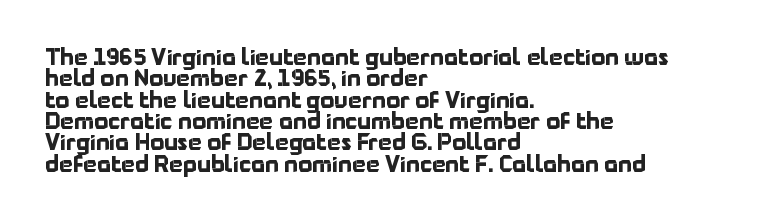
Q: Is the text bold? A: Yes.
Q: Is the text italic (slanted)? A: No, it is upright.
Q: Is the text underlined? A: No.
Q: How is the paragraph aligned? A: Left-aligned.
Q: Is the spacing between letters normal or unusually wide? A: Normal.
Q: Is the spacing between lines tight, normal or loose? A: Tight.
